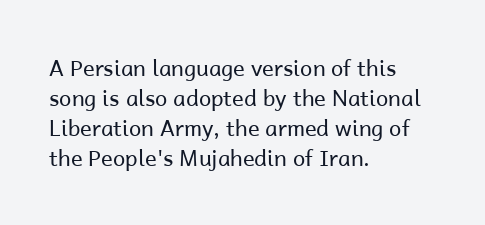
Q: Is the text bold? A: No.
Q: Is the text italic (slanted)? A: No, it is upright.
Q: Is the text underlined? A: No.
Q: How is the paragraph aligned? A: Left-aligned.
Q: Is the spacing between letters normal or unusually wide? A: Normal.
Q: Is the spacing between lines tight, normal or loose? A: Normal.
